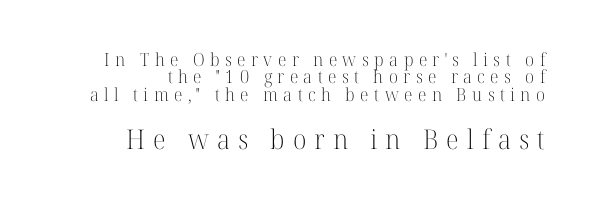
Q: Is the text bold? A: No.
Q: Is the text italic (slanted)? A: No, it is upright.
Q: Is the text underlined? A: No.
Q: How is the paragraph aligned? A: Right-aligned.
Q: Is the spacing between letters normal or unusually wide? A: Unusually wide.
Q: Is the spacing between lines tight, normal or loose? A: Tight.
Q: Which block of text is set in a larger size, the first (top) or the second (bottom)? A: The second (bottom) one.
